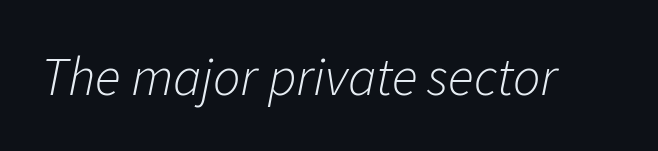
Q: Is the text bold? A: No.
Q: Is the text italic (slanted)? A: Yes, it leans right by about 11 degrees.
Q: Is the text underlined? A: No.
Q: Is the spacing between letters normal or unusually wide? A: Normal.
Q: Width (condensed, normal, or wide)? A: Normal.
Q: Stroke contrast? A: Low.
Q: x-height? A: Medium.
Q: Monospaced? A: No.
